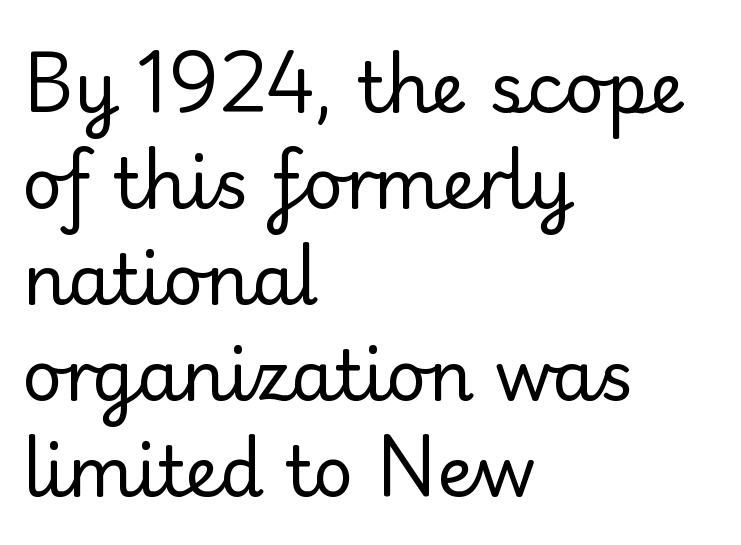
The image shows 70 px regular-weight serif type, upright; set left-aligned, normal line spacing (1.37x), normal letter spacing, not underlined; low stroke contrast and a small x-height.
